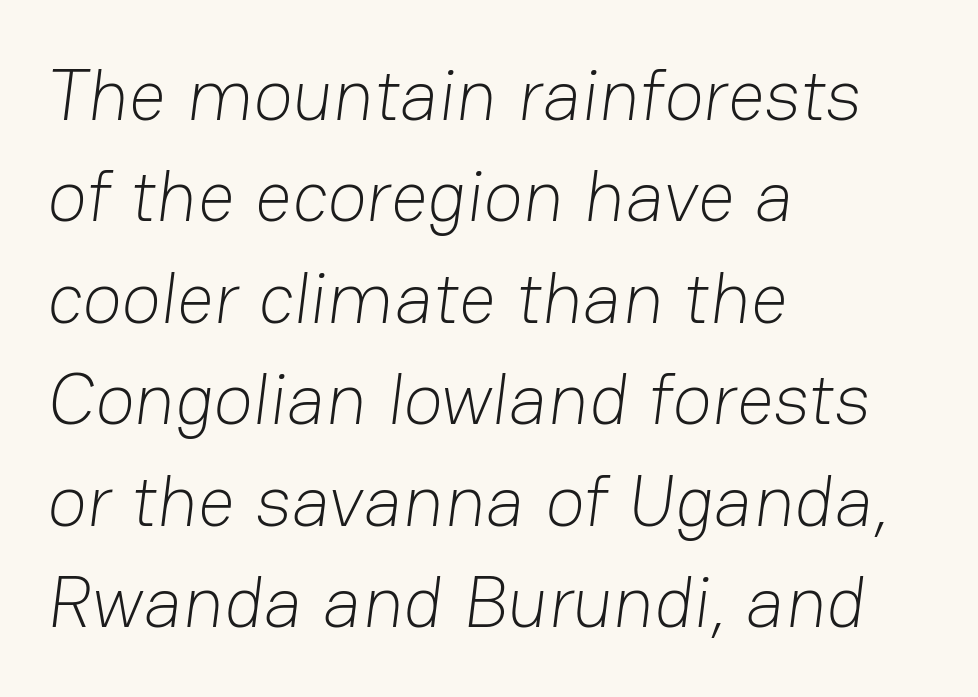
The image shows 73 px light sans-serif type; set left-aligned, normal line spacing (1.39x), normal letter spacing, not underlined; low stroke contrast and a medium x-height.
